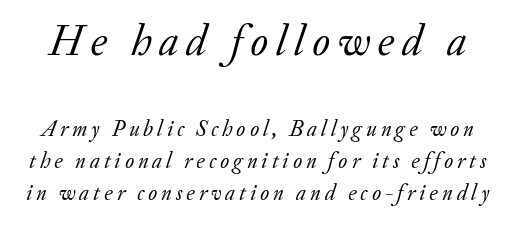
The image shows 43 px regular-weight serif type, italic (leaning right); set normal line spacing (1.45x), not underlined; the first (top) block is 1.95x larger; low stroke contrast and a small x-height.
